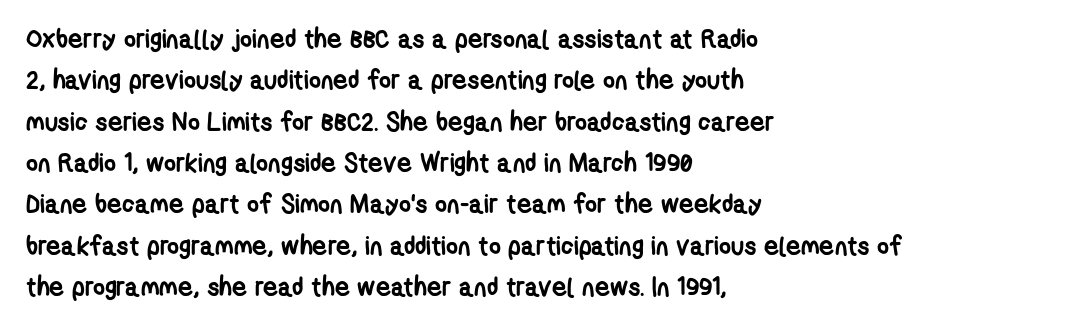
{"bold": "yes", "underline": "no", "align": "left", "line_spacing": "normal", "line_spacing_ratio": 1.59, "letter_spacing": "normal", "letter_spacing_em": 0.0, "glyph_px": 26}
